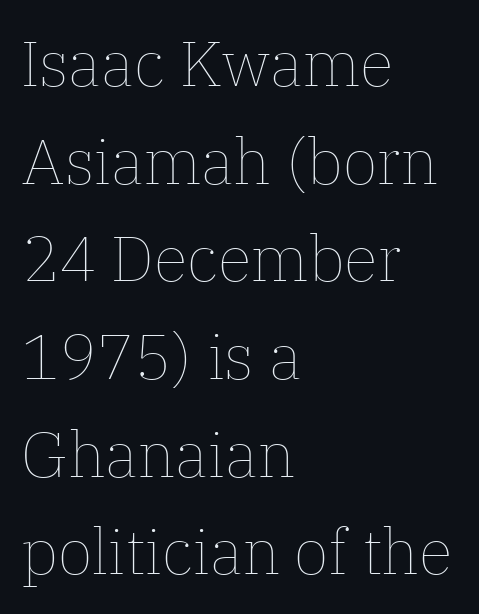
Q: Is the text bold? A: No.
Q: Is the text italic (slanted)? A: No, it is upright.
Q: Is the text underlined? A: No.
Q: How is the paragraph aligned? A: Left-aligned.
Q: Is the spacing between letters normal or unusually wide? A: Normal.
Q: Is the spacing between lines tight, normal or loose? A: Normal.
Q: Width (condensed, normal, or wide)? A: Normal.
Q: Stroke contrast? A: Low.
Q: x-height? A: Medium.
Q: Monospaced? A: No.
